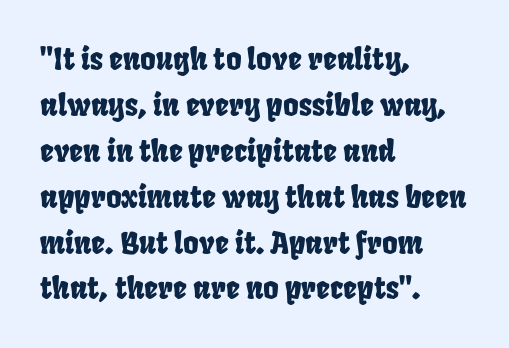
Here the designer chose a conventional face with non-uniform glyph widths. Nobody drew a line under any word here. Horizontally, the lines are justified to the leading edge only. Vertical spacing — default.
